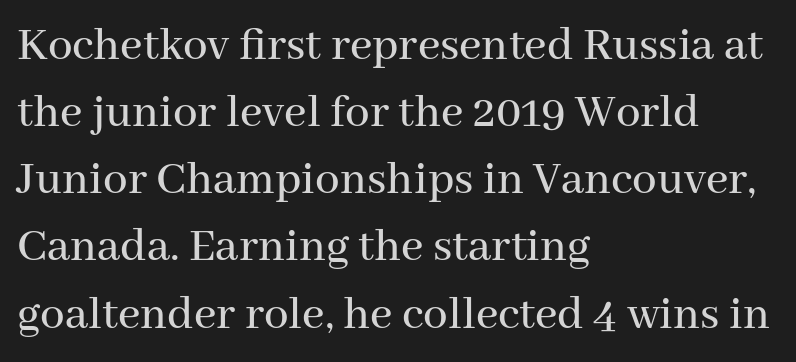
Honestly, the letter spacing is just normal — you wouldn't notice it. Vertically, the passage feels balanced, rows spaced as you'd expect. This is the regular roman posture of the typeface. The paragraph has a hard left edge and a soft right edge.
